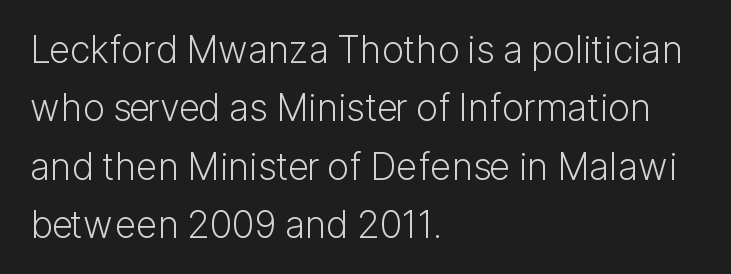
The image shows 37 px light sans-serif type, upright; set left-aligned, normal line spacing (1.58x), normal letter spacing, not underlined; low stroke contrast and a medium x-height.
